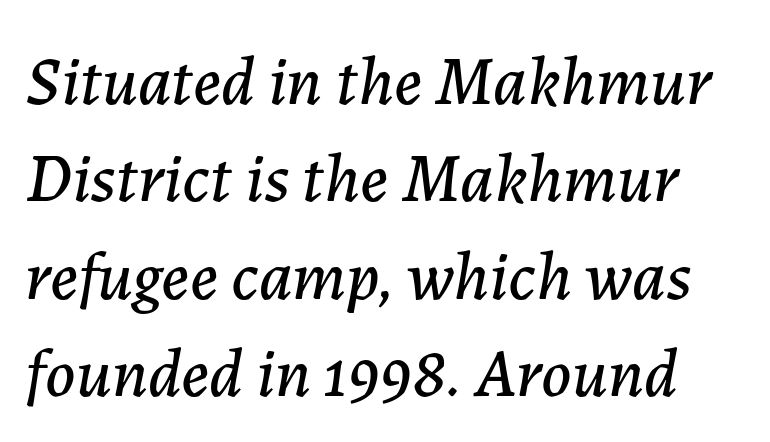
The image shows 69 px text type, italic (leaning right); set normal line spacing (1.41x), normal letter spacing, not underlined; low stroke contrast and a medium x-height.
